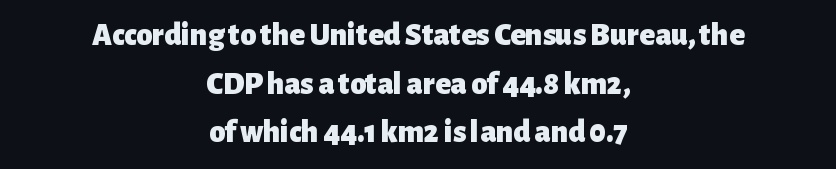
Characters remain perfectly vertical along every line. No extra tracking has been applied to these lines. The line-height multiplier appears to be the usual default. A full-strength bold gives these letters their thick strokes.
